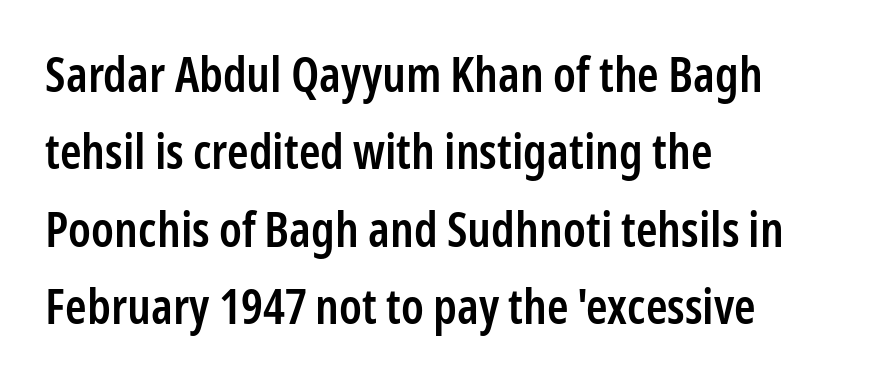
{"serif": "no", "italic": "no", "bold": "semi", "weight": "semibold", "width": "condensed", "stroke_contrast": "low", "x_height": "medium", "monospaced": "no", "underline": "no", "align": "left", "line_spacing": "normal", "line_spacing_ratio": 1.58, "letter_spacing": "normal", "letter_spacing_em": 0.0, "glyph_px": 49}
